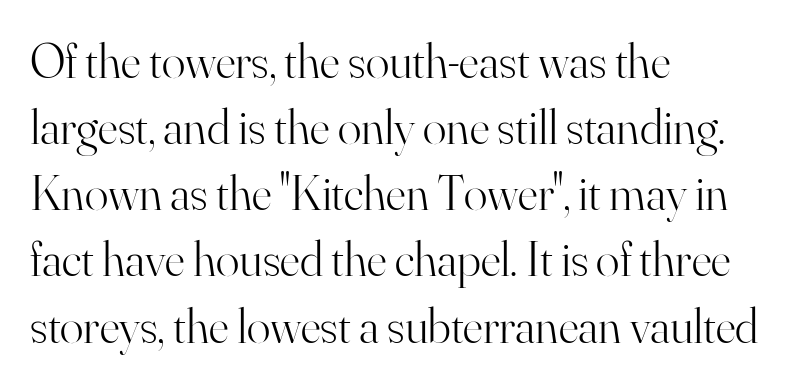
The type is set solid horizontally, with unmodified tracking. These lines are rendered in a variable-pitch font. Short and long lines alike share a common starting point at left. The glyphs are unaccompanied by any horizontal stroke below them. Rows of type keep a routine distance in the vertical direction. The font family rendered here belongs to the serif group.
